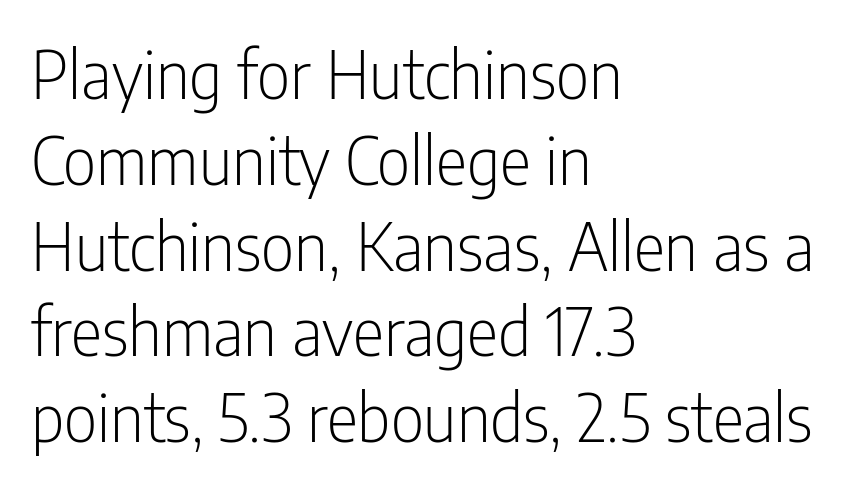
The image shows 66 px light, condensed sans-serif type, upright; set left-aligned, normal line spacing (1.3x), normal letter spacing, not underlined; low stroke contrast and a medium x-height.
